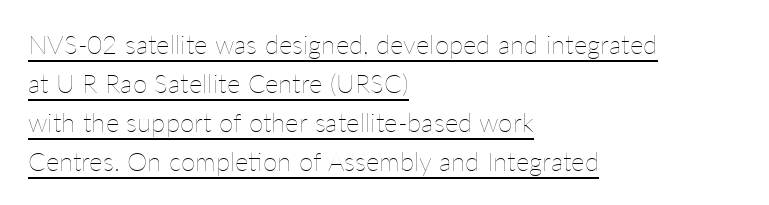
The image shows 26 px text type, upright; set left-aligned, normal line spacing (1.5x), normal letter spacing, underlined.
